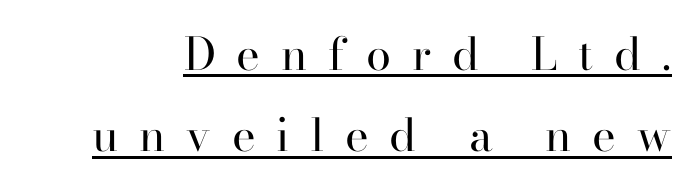
The tracking reads as deliberately expanded to a designer's eye. Check the space under the baseline: a stroke is drawn there. Spacing verdict: proportional, widths tailored to each character. The weight would be labelled regular, book, light, or lighter still.
